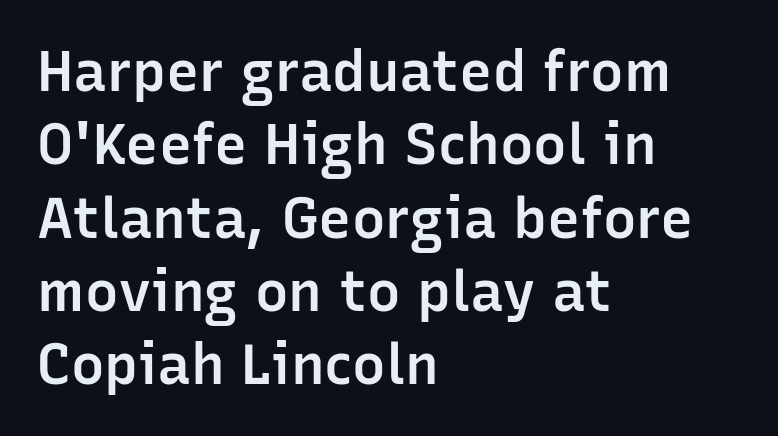
{"serif": "no", "italic": "no", "bold": "semi", "weight": "semibold", "width": "normal", "stroke_contrast": "low", "x_height": "medium", "monospaced": "no", "underline": "no", "align": "left", "line_spacing": "normal", "line_spacing_ratio": 1.31, "letter_spacing": "normal", "letter_spacing_em": 0.0, "glyph_px": 56}
